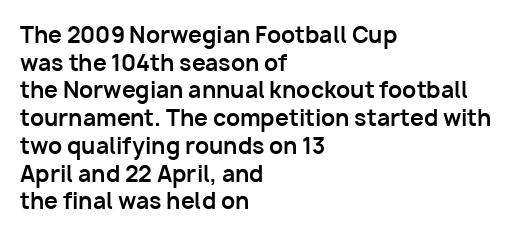
The image shows 22 px bold type, upright; set left-aligned, normal line spacing (1.26x), normal letter spacing, not underlined.
